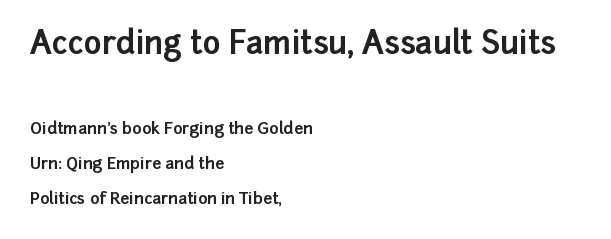
Q: Is the text bold? A: Yes.
Q: Is the text italic (slanted)? A: No, it is upright.
Q: Is the typeface a serif or a sans-serif typeface? A: Sans-serif.
Q: Is the text underlined? A: No.
Q: How is the paragraph aligned? A: Left-aligned.
Q: Is the spacing between letters normal or unusually wide? A: Normal.
Q: Is the spacing between lines tight, normal or loose? A: Loose.
Q: Which block of text is set in a larger size, the first (top) or the second (bottom)? A: The first (top) one.
Q: Width (condensed, normal, or wide)? A: Normal.
Q: Stroke contrast? A: Low.
Q: x-height? A: Medium.
Q: Monospaced? A: No.
